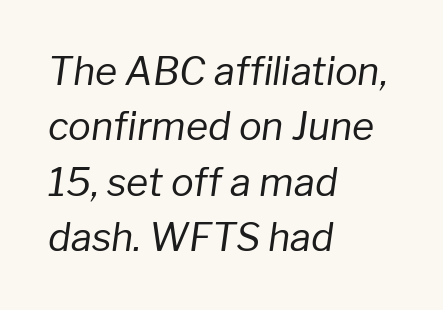
{"italic": "yes", "lean": "right", "slant_degrees": 8, "bold": "no", "weight": "regular", "width": "normal", "stroke_contrast": "low", "x_height": "medium", "monospaced": "no", "underline": "no", "align": "left", "line_spacing": "normal", "line_spacing_ratio": 1.46, "letter_spacing": "normal", "letter_spacing_em": 0.0, "glyph_px": 38}
